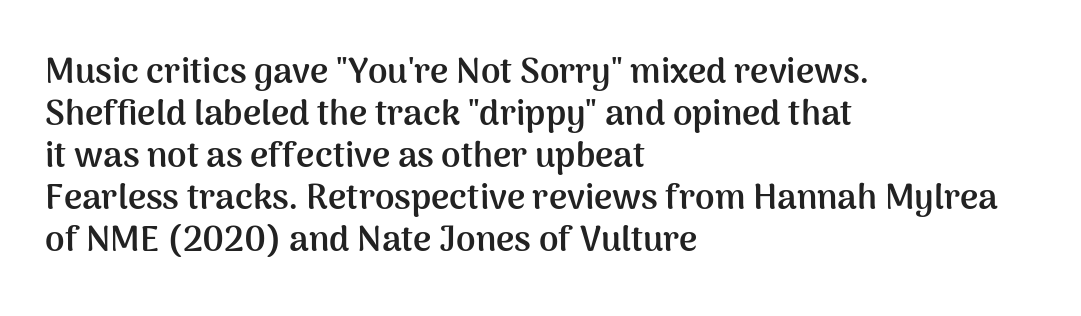
Grotesque or geometric, the face here clearly has no serifs. No italicization has been applied; the sample stays upright. Nothing unusual about the tracking: characters are spaced as the font intends. You could not count columns in this text — the font is proportionally spaced. The typesetting leans heavy: a genuine bold. Check under the words: just untouched page.
